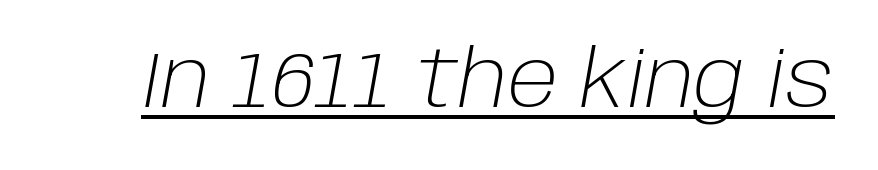
Is the letter spacing exaggerated? No — it looks like the ordinary default. Slant detected: the letters are inclined. The typeface has the unassuming heft of standard copy or less. Looks like someone drew a line under every word here. This sample has the flowing, uneven cadence of proportional lettering.
